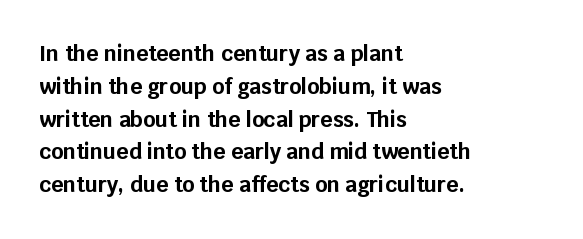
{"italic": "no", "bold": "yes", "underline": "no", "align": "left", "line_spacing": "normal", "line_spacing_ratio": 1.56, "letter_spacing": "normal", "letter_spacing_em": 0.0, "glyph_px": 21}
